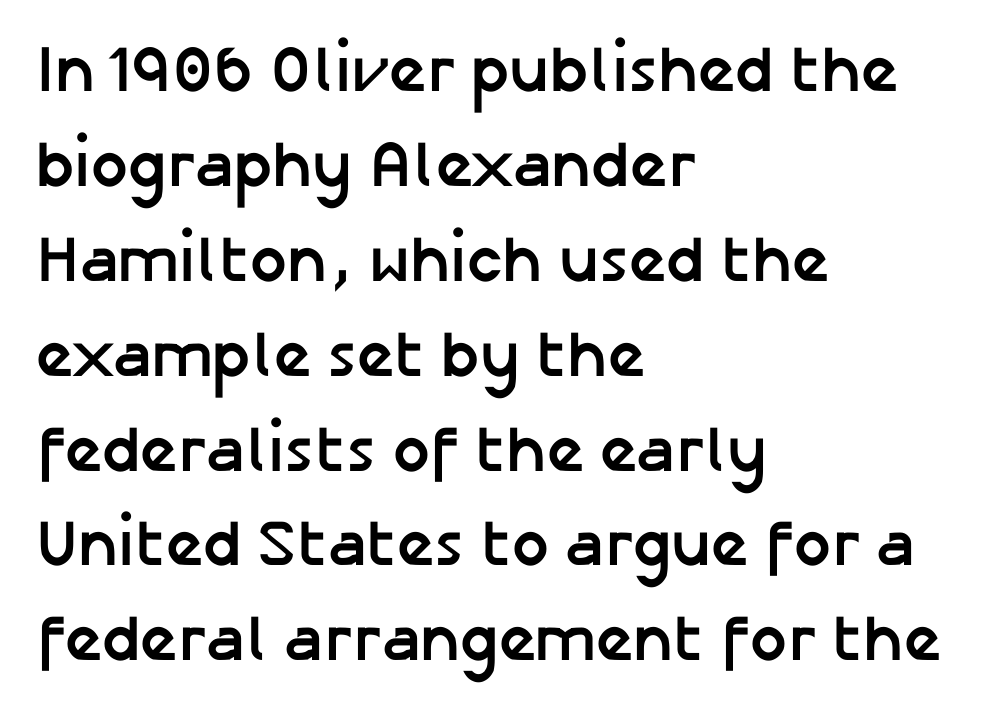
Q: Is the text bold? A: Yes.
Q: Is the text italic (slanted)? A: No, it is upright.
Q: Is the typeface a serif or a sans-serif typeface? A: Sans-serif.
Q: Is the text underlined? A: No.
Q: How is the paragraph aligned? A: Left-aligned.
Q: Is the spacing between letters normal or unusually wide? A: Normal.
Q: Is the spacing between lines tight, normal or loose? A: Normal.
Q: Width (condensed, normal, or wide)? A: Normal.
Q: Stroke contrast? A: Low.
Q: x-height? A: Medium.
Q: Monospaced? A: No.
